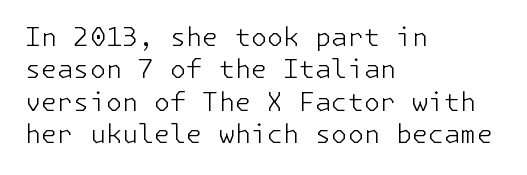
Line spacing here is normal. Nobody touched the tracking dial on this one. Quick note: underline off. Designer's note — italics off, roman on. The lines are quadded left.
